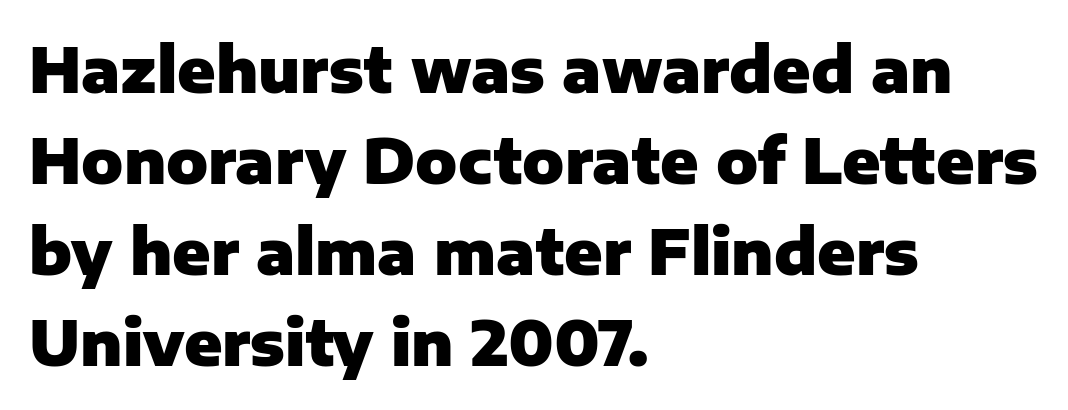
You'd pick this weight for a headline — it's a proper bold. Here the glyphs are tracked normally, forming tight word shapes. The paragraph has a hard left edge and a soft right edge. The typography opts for an upright posture over an oblique one. The rendering shows plain stroke endings on the letterforms — a sans-serif design. Clear beneath every line of the passage.
